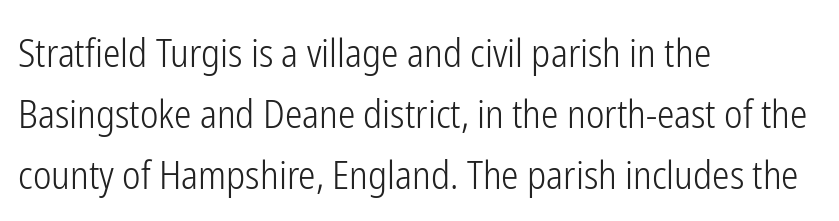
Short note: letters normally spaced. Grotesque or geometric, the face here clearly has no serifs. These lines were composed using upright roman letters. A bare baseline throughout the passage. Heft: none added — not bold. These lines are rendered in a variable-pitch font.
